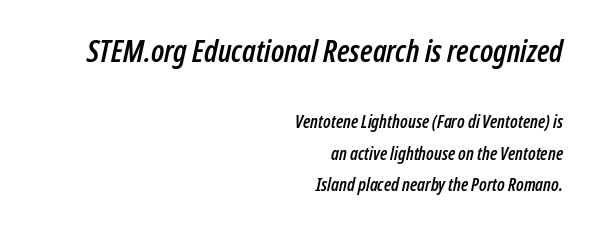
Q: Is the text italic (slanted)? A: Yes, it leans right by about 12 degrees.
Q: Is the text underlined? A: No.
Q: How is the paragraph aligned? A: Right-aligned.
Q: Is the spacing between letters normal or unusually wide? A: Normal.
Q: Which block of text is set in a larger size, the first (top) or the second (bottom)? A: The first (top) one.
Q: Width (condensed, normal, or wide)? A: Condensed.
Q: Stroke contrast? A: Low.
Q: x-height? A: Medium.
Q: Monospaced? A: No.
